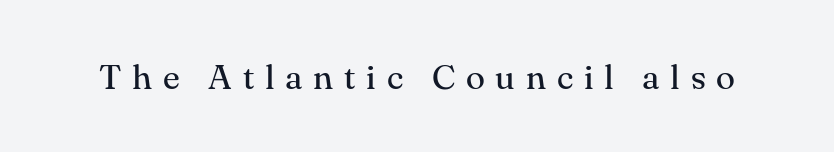
The image shows 35 px regular-weight serif type, upright; set unusually wide letter spacing (+0.31 em), not underlined; medium stroke contrast and a small x-height.
